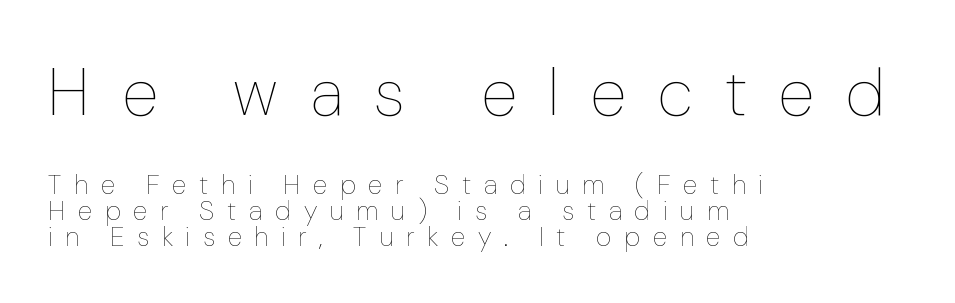
The image shows 67 px thin type, upright; set left-aligned, tight line spacing (0.97x), unusually wide letter spacing (+0.47 em), not underlined; the first (top) block is 2.48x larger; low stroke contrast and a medium x-height.
